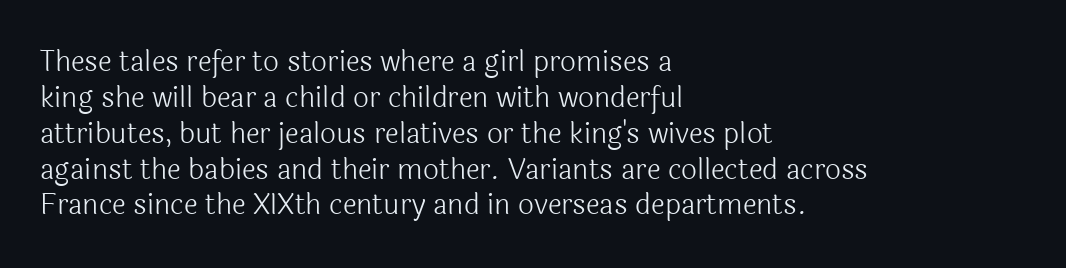
Q: Is the text bold? A: No.
Q: Is the text italic (slanted)? A: No, it is upright.
Q: Is the typeface a serif or a sans-serif typeface? A: Sans-serif.
Q: Is the text underlined? A: No.
Q: How is the paragraph aligned? A: Left-aligned.
Q: Is the spacing between letters normal or unusually wide? A: Normal.
Q: Is the spacing between lines tight, normal or loose? A: Normal.
Q: Width (condensed, normal, or wide)? A: Normal.
Q: x-height? A: Medium.
Q: Monospaced? A: No.
